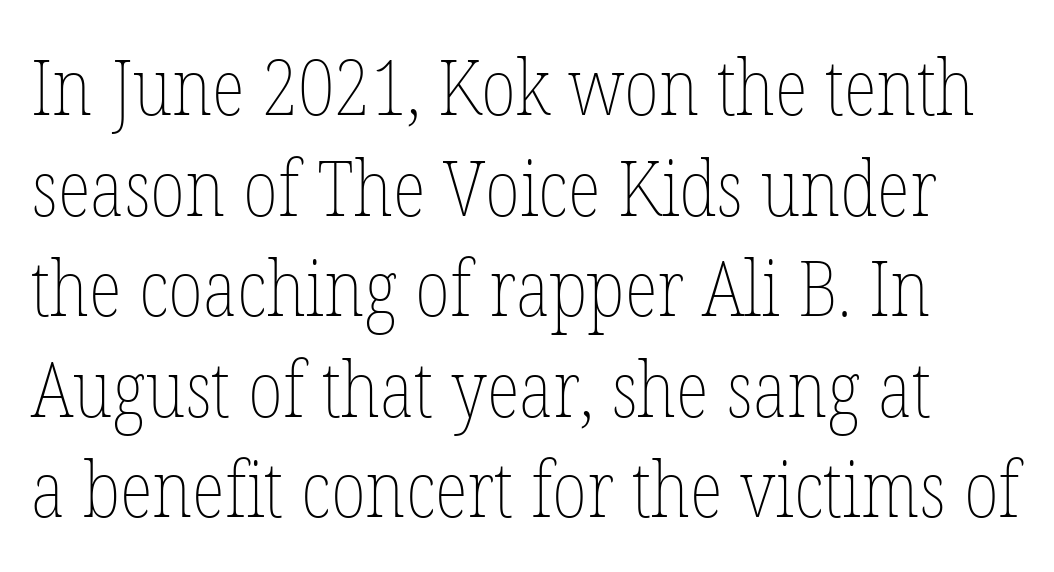
{"italic": "no", "bold": "no", "weight": "thin", "width": "condensed", "stroke_contrast": "low", "x_height": "medium", "monospaced": "no", "underline": "no", "line_spacing": "normal", "line_spacing_ratio": 1.29, "letter_spacing": "normal", "letter_spacing_em": 0.0, "glyph_px": 78}
